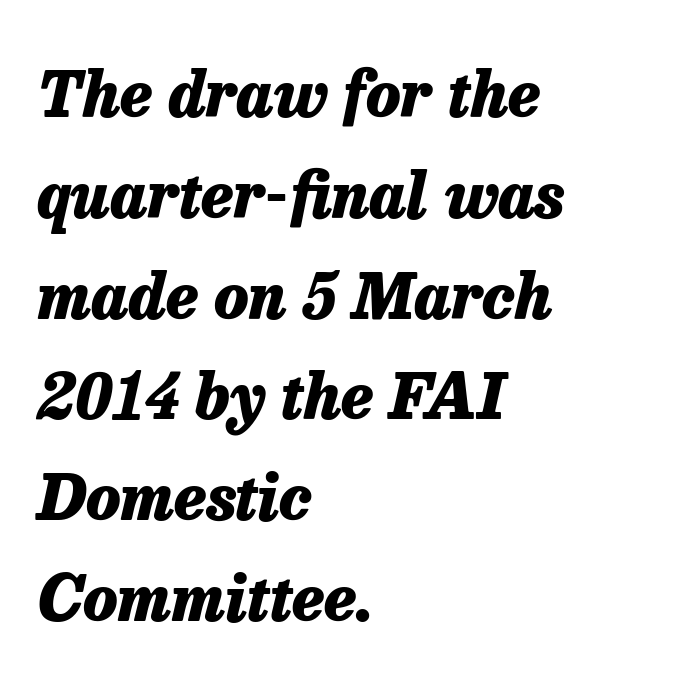
The image shows 63 px heavy type, italic (leaning right); set left-aligned, normal line spacing (1.6x), normal letter spacing, not underlined; low stroke contrast and a medium x-height.
